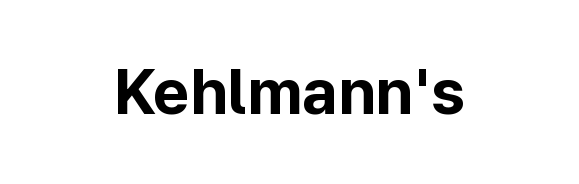
Q: Is the text bold? A: Yes.
Q: Is the text italic (slanted)? A: No, it is upright.
Q: Is the typeface a serif or a sans-serif typeface? A: Sans-serif.
Q: Is the text underlined? A: No.
Q: How is the paragraph aligned? A: Centered.
Q: Is the spacing between letters normal or unusually wide? A: Normal.
Q: Width (condensed, normal, or wide)? A: Normal.
Q: Stroke contrast? A: Low.
Q: x-height? A: Medium.
Q: Monospaced? A: No.
